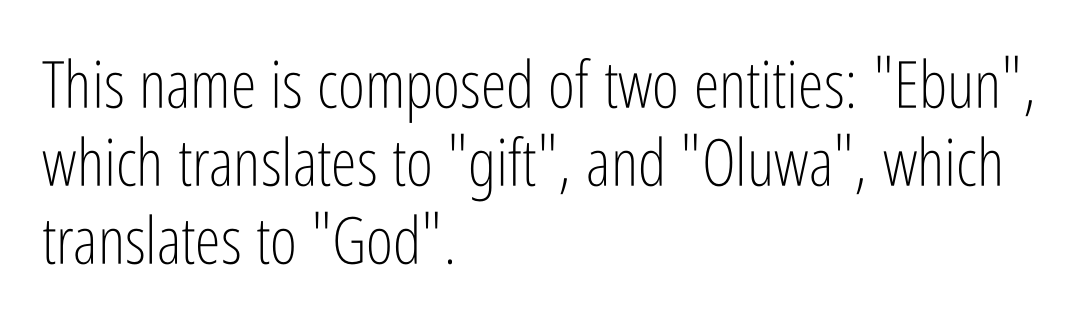
The image shows 65 px light, condensed sans-serif type, upright; set left-aligned, line spacing 1.2x, normal letter spacing, not underlined; low stroke contrast and a medium x-height.
